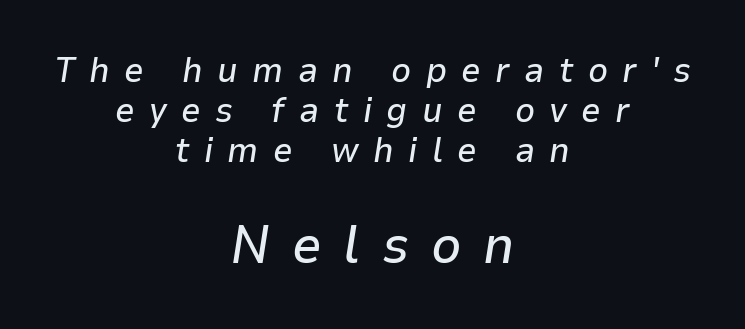
Honestly, the letter spacing is so wide it's the main thing you notice. The lines are packed closely together with very little leading. Slant detected: the letters are inclined. Has an underline been added? It has not.
